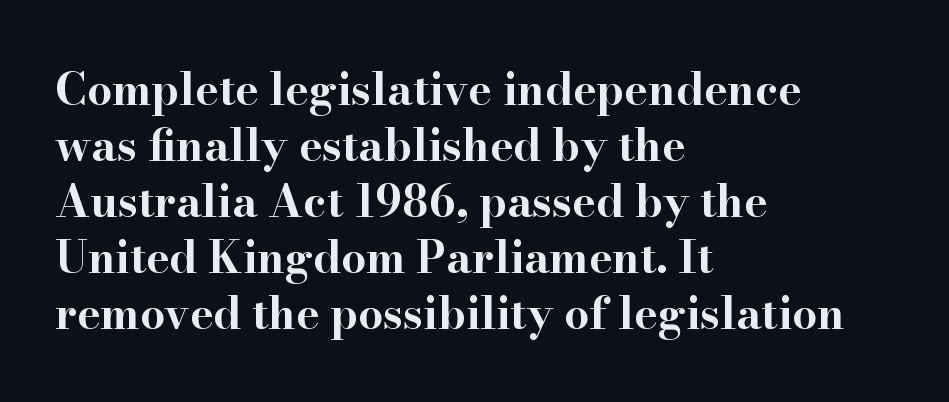
Q: Is the text bold? A: Yes.
Q: Is the text italic (slanted)? A: No, it is upright.
Q: Is the typeface a serif or a sans-serif typeface? A: Serif.
Q: Is the text underlined? A: No.
Q: How is the paragraph aligned? A: Left-aligned.
Q: Is the spacing between letters normal or unusually wide? A: Normal.
Q: Is the spacing between lines tight, normal or loose? A: Normal.
Q: Width (condensed, normal, or wide)? A: Wide.
Q: Stroke contrast? A: High.
Q: x-height? A: Small.
Q: Monospaced? A: No.
